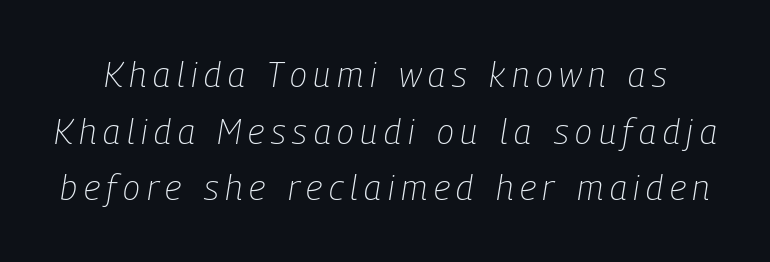
{"italic": "yes", "lean": "right", "slant_degrees": 9, "bold": "no", "weight": "light", "width": "condensed", "stroke_contrast": "low", "x_height": "medium", "monospaced": "no", "underline": "no", "line_spacing": "normal", "line_spacing_ratio": 1.62, "glyph_px": 35}
